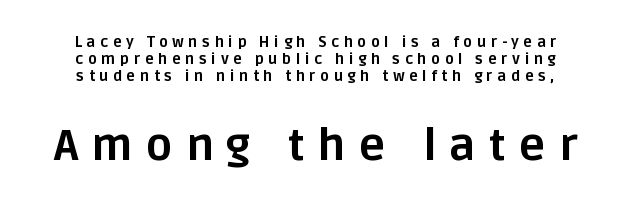
{"serif": "no", "italic": "no", "bold": "yes", "weight": "bold", "width": "normal", "stroke_contrast": "low", "x_height": "large", "monospaced": "no", "underline": "no", "line_spacing": "tight", "line_spacing_ratio": 1.14, "letter_spacing": "wide", "letter_spacing_em": 0.3, "larger_block": "second", "size_ratio": 2.93, "glyph_px": 44}
